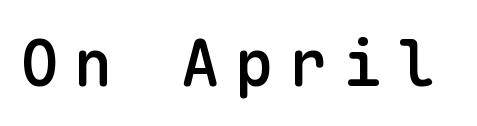
{"serif": "no", "italic": "no", "bold": "semi", "weight": "semibold", "width": "normal", "stroke_contrast": "low", "x_height": "medium", "monospaced": "yes", "underline": "no", "letter_spacing": "wide", "letter_spacing_em": 0.24, "glyph_px": 64}
